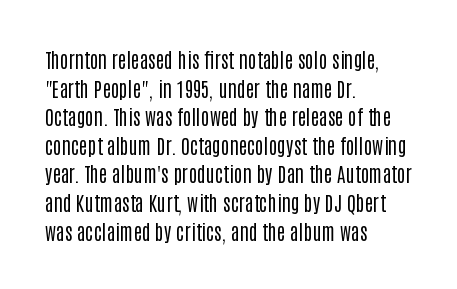
{"italic": "no", "bold": "no", "underline": "no", "align": "left", "line_spacing": "normal", "line_spacing_ratio": 1.43, "letter_spacing": "normal", "letter_spacing_em": 0.0, "glyph_px": 20}
